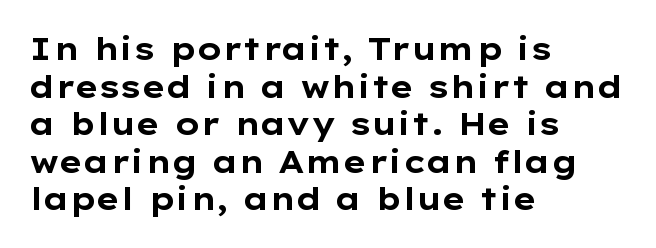
The image shows 31 px bold, wide sans-serif type, upright; set left-aligned, line spacing 1.21x, normal letter spacing, not underlined; low stroke contrast and a medium x-height.
